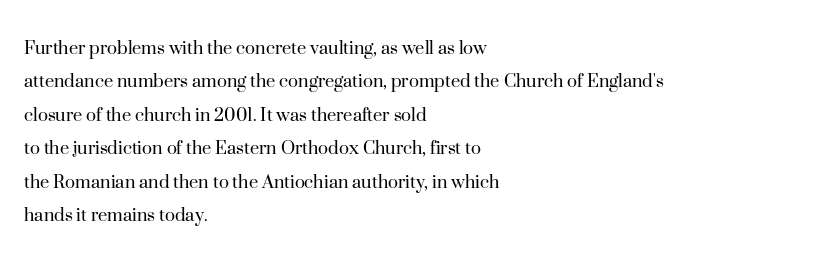
How would I describe the line gaps? Plain and ordinary. Weight: in the light-to-regular range. The type is set solid horizontally, with unmodified tracking. The lines are quadded left.
